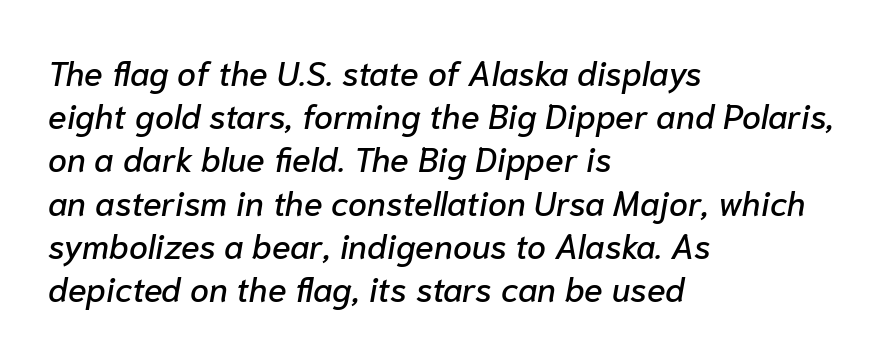
The passage shown is typed in a proportional face where columns would drift. Tracking here is standard; glyphs follow each other at the usual distance. The text carries the slant typical of an italic or oblique font. Just letters on the line, the space beneath them empty. A normal amount of white space separates one row of letters from the next. Each line starts at the same left margin while the right side varies.
